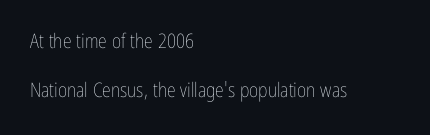
The image shows 20 px text type, upright; set left-aligned, loose line spacing (2.43x), normal letter spacing, not underlined.
